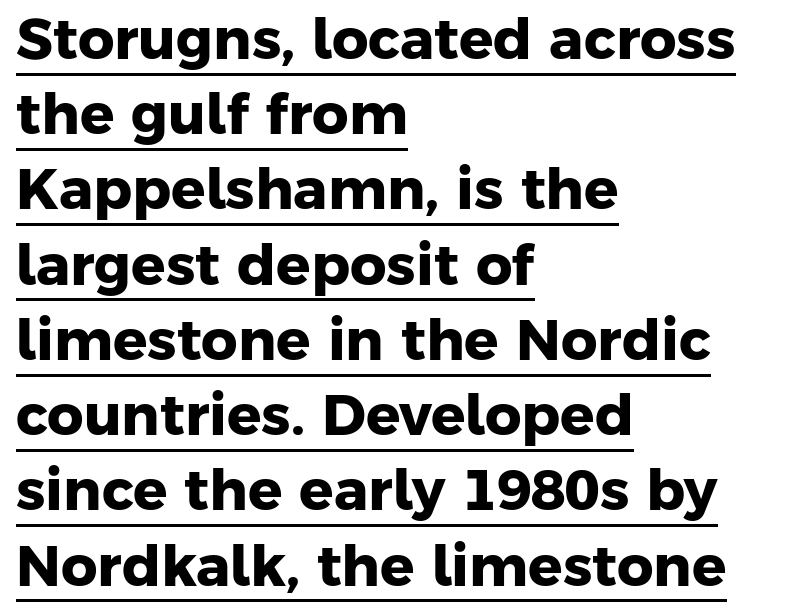
{"serif": "no", "bold": "yes", "weight": "heavy", "width": "normal", "stroke_contrast": "low", "x_height": "medium", "monospaced": "no", "underline": "yes", "align": "left", "line_spacing": "normal", "line_spacing_ratio": 1.32, "letter_spacing": "normal", "letter_spacing_em": 0.0, "glyph_px": 57}
